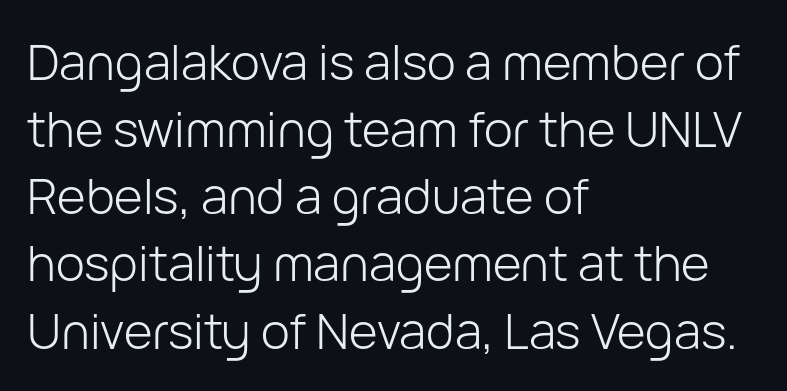
Q: Is the text bold? A: No.
Q: Is the text italic (slanted)? A: No, it is upright.
Q: Is the typeface a serif or a sans-serif typeface? A: Sans-serif.
Q: Is the text underlined? A: No.
Q: How is the paragraph aligned? A: Left-aligned.
Q: Is the spacing between letters normal or unusually wide? A: Normal.
Q: Is the spacing between lines tight, normal or loose? A: Normal.
Q: Width (condensed, normal, or wide)? A: Normal.
Q: Stroke contrast? A: Low.
Q: x-height? A: Medium.
Q: Monospaced? A: No.
